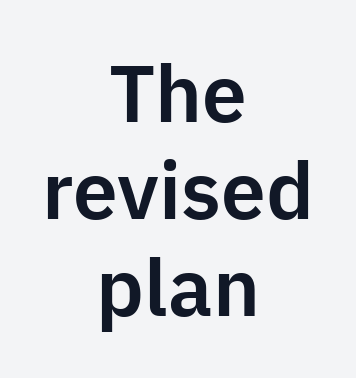
Q: Is the text italic (slanted)? A: No, it is upright.
Q: Is the typeface a serif or a sans-serif typeface? A: Sans-serif.
Q: Is the text underlined? A: No.
Q: How is the paragraph aligned? A: Centered.
Q: Is the spacing between letters normal or unusually wide? A: Normal.
Q: Width (condensed, normal, or wide)? A: Normal.
Q: Stroke contrast? A: Low.
Q: x-height? A: Medium.
Q: Monospaced? A: No.
